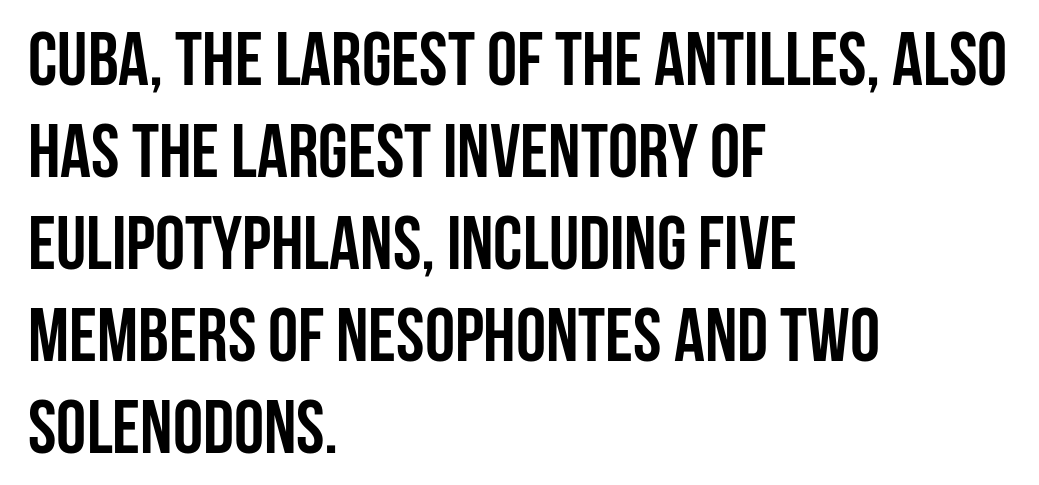
{"serif": "no", "italic": "no", "bold": "yes", "weight": "semibold", "width": "condensed", "stroke_contrast": "low", "x_height": "large", "monospaced": "no", "underline": "no", "align": "left", "line_spacing_ratio": 1.21, "letter_spacing": "normal", "letter_spacing_em": 0.0, "glyph_px": 76}
